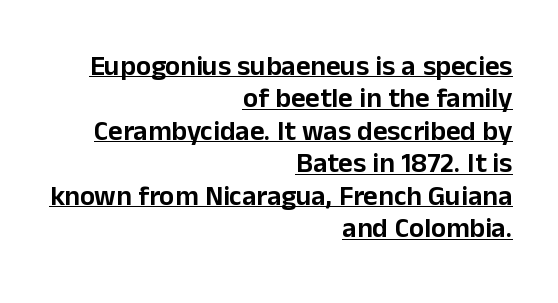
The text was rendered using a sans face with plain stroke endings. Underlining? Definitely there. The rendering uses natural spacing where letterforms have individual widths. How are the letters spaced? Ordinarily, with no added tracking.
